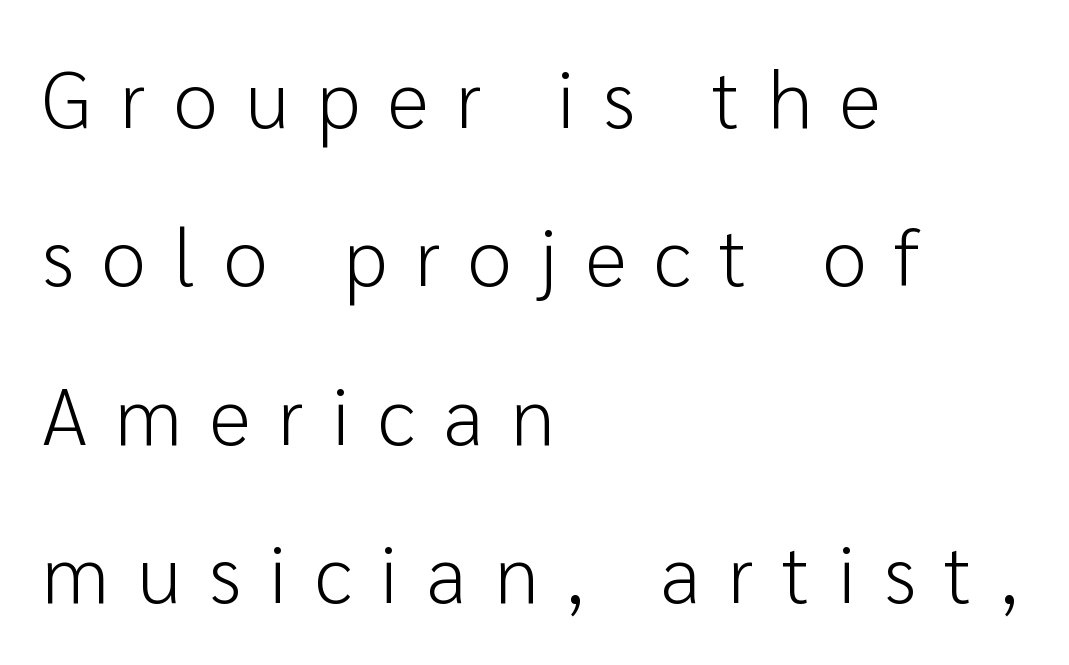
{"serif": "no", "italic": "no", "bold": "no", "weight": "light", "width": "normal", "stroke_contrast": "low", "x_height": "medium", "monospaced": "no", "underline": "no", "align": "left", "line_spacing": "loose", "line_spacing_ratio": 1.98, "letter_spacing": "wide", "letter_spacing_em": 0.35, "glyph_px": 80}
